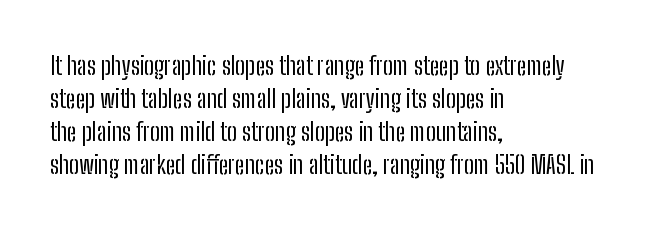
Q: Is the text bold? A: No.
Q: Is the text italic (slanted)? A: No, it is upright.
Q: Is the text underlined? A: No.
Q: How is the paragraph aligned? A: Left-aligned.
Q: Is the spacing between letters normal or unusually wide? A: Normal.
Q: Is the spacing between lines tight, normal or loose? A: Normal.
